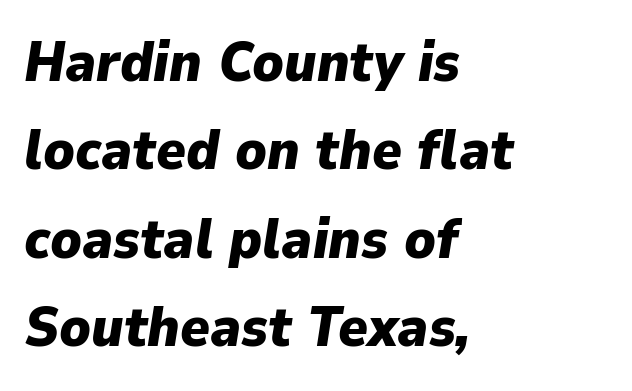
{"italic": "yes", "lean": "right", "slant_degrees": 9, "bold": "yes", "weight": "heavy", "width": "normal", "stroke_contrast": "low", "x_height": "medium", "monospaced": "no", "underline": "no", "align": "left", "line_spacing": "normal", "line_spacing_ratio": 1.58, "letter_spacing": "normal", "letter_spacing_em": 0.0, "glyph_px": 56}
